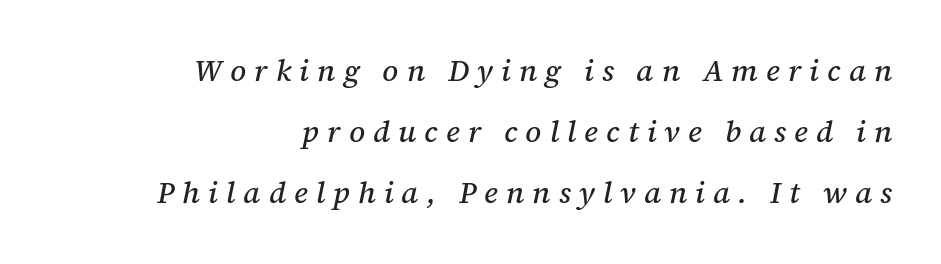
The image shows 30 px serif type, italic (leaning right); set right-aligned, loose line spacing (2.04x), unusually wide letter spacing (+0.27 em), not underlined; medium stroke contrast and a medium x-height.
